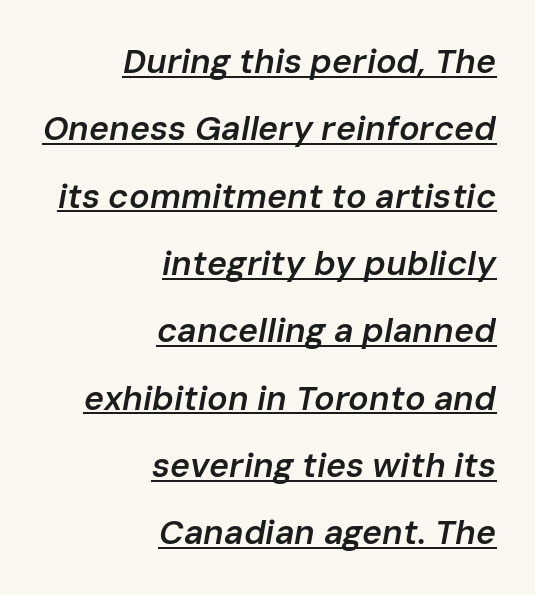
Q: Is the text bold? A: Semi-bold.
Q: Is the text italic (slanted)? A: Yes, it leans right by about 10 degrees.
Q: Is the text underlined? A: Yes.
Q: How is the paragraph aligned? A: Right-aligned.
Q: Is the spacing between letters normal or unusually wide? A: Normal.
Q: Is the spacing between lines tight, normal or loose? A: Loose.
Q: Width (condensed, normal, or wide)? A: Normal.
Q: Stroke contrast? A: Low.
Q: x-height? A: Medium.
Q: Monospaced? A: No.
